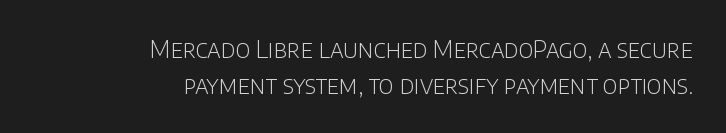
{"italic": "no", "bold": "no", "underline": "no", "align": "right", "line_spacing": "normal", "line_spacing_ratio": 1.48, "letter_spacing": "normal", "letter_spacing_em": 0.0, "glyph_px": 24}
